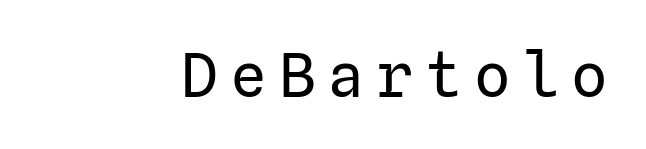
The image shows 61 px regular-weight sans-serif type, upright; set right-aligned, unusually wide letter spacing (+0.2 em), not underlined; low stroke contrast and a medium x-height.
